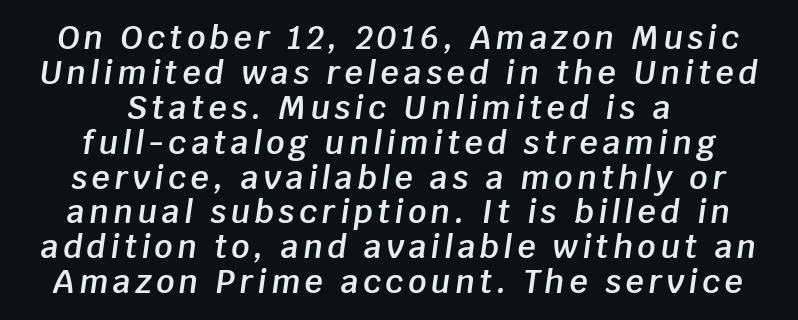
{"italic": "yes", "lean": "right", "slant_degrees": 8, "bold": "semi", "weight": "semibold", "width": "normal", "stroke_contrast": "low", "x_height": "large", "monospaced": "no", "underline": "no", "align": "center", "line_spacing": "tight", "line_spacing_ratio": 1.09, "glyph_px": 32}
